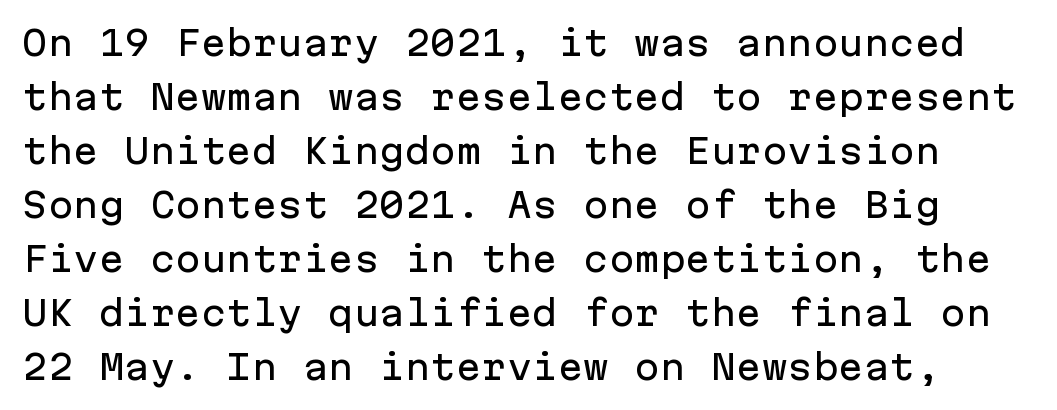
Q: Is the text italic (slanted)? A: No, it is upright.
Q: Is the typeface a serif or a sans-serif typeface? A: Sans-serif.
Q: Is the text underlined? A: No.
Q: Is the spacing between letters normal or unusually wide? A: Normal.
Q: Is the spacing between lines tight, normal or loose? A: Normal.
Q: Width (condensed, normal, or wide)? A: Normal.
Q: Stroke contrast? A: Low.
Q: x-height? A: Medium.
Q: Monospaced? A: Yes.
